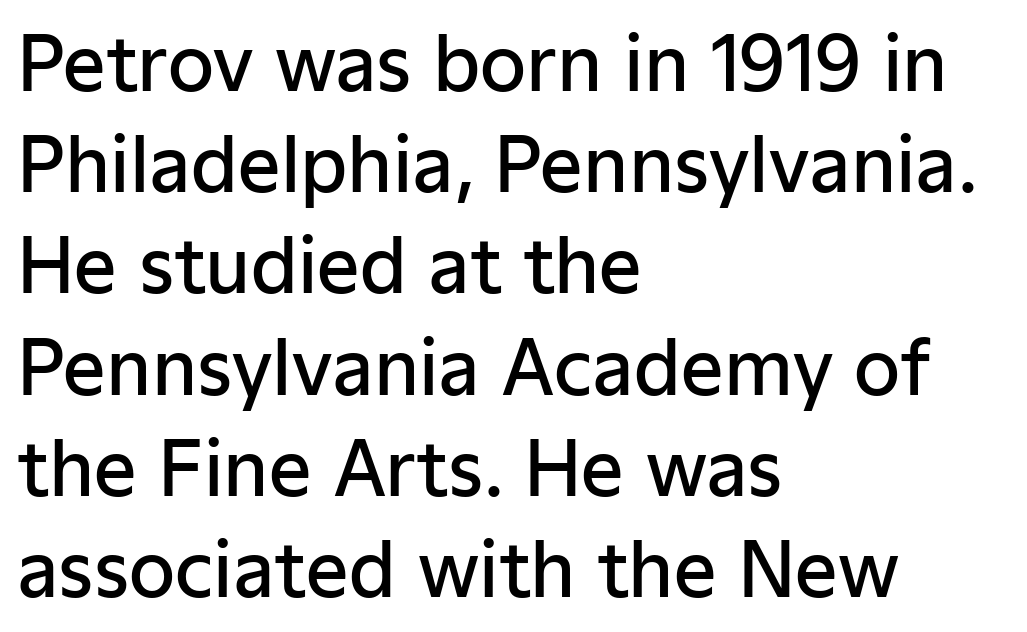
Q: Is the text bold? A: Semi-bold.
Q: Is the text italic (slanted)? A: No, it is upright.
Q: Is the typeface a serif or a sans-serif typeface? A: Sans-serif.
Q: Is the text underlined? A: No.
Q: How is the paragraph aligned? A: Left-aligned.
Q: Is the spacing between letters normal or unusually wide? A: Normal.
Q: Is the spacing between lines tight, normal or loose? A: Normal.
Q: Width (condensed, normal, or wide)? A: Normal.
Q: Stroke contrast? A: Low.
Q: x-height? A: Medium.
Q: Monospaced? A: No.
